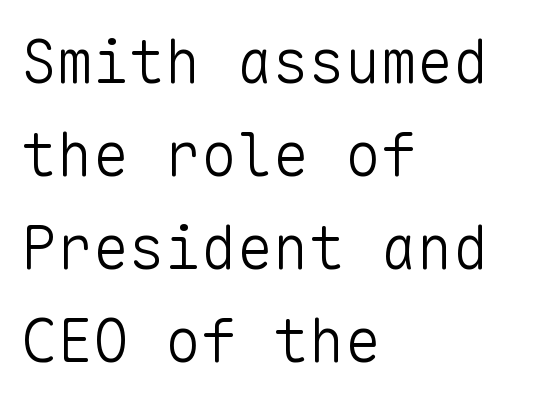
Q: Is the text bold? A: No.
Q: Is the text italic (slanted)? A: No, it is upright.
Q: Is the typeface a serif or a sans-serif typeface? A: Sans-serif.
Q: Is the text underlined? A: No.
Q: How is the paragraph aligned? A: Left-aligned.
Q: Is the spacing between letters normal or unusually wide? A: Normal.
Q: Is the spacing between lines tight, normal or loose? A: Normal.
Q: Width (condensed, normal, or wide)? A: Normal.
Q: Stroke contrast? A: Low.
Q: x-height? A: Medium.
Q: Monospaced? A: Yes.
